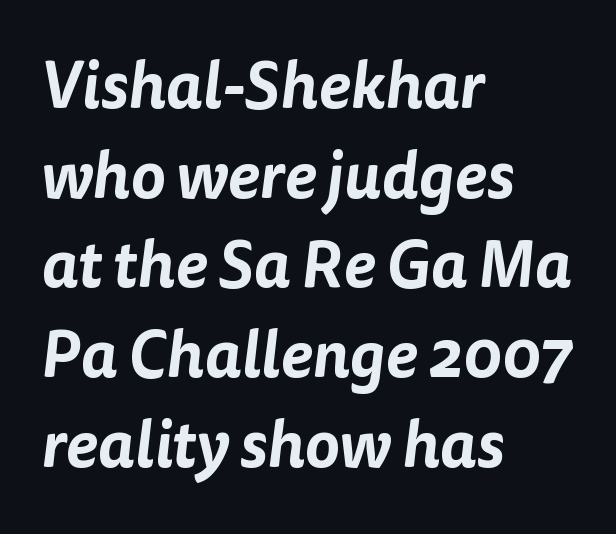
The image shows 65 px sans-serif type; set left-aligned, normal line spacing (1.38x), normal letter spacing, not underlined; low stroke contrast and a medium x-height.
